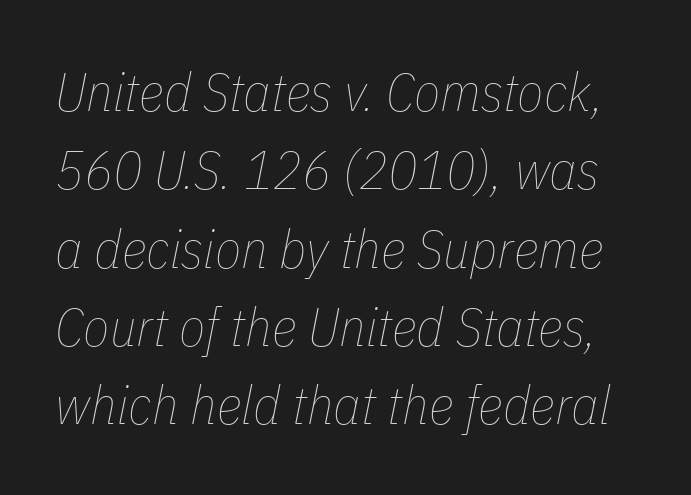
Q: Is the text bold? A: No.
Q: Is the text italic (slanted)? A: Yes, it leans right by about 11 degrees.
Q: Is the text underlined? A: No.
Q: Is the spacing between letters normal or unusually wide? A: Normal.
Q: Is the spacing between lines tight, normal or loose? A: Normal.
Q: Width (condensed, normal, or wide)? A: Condensed.
Q: Stroke contrast? A: Low.
Q: x-height? A: Medium.
Q: Monospaced? A: No.
